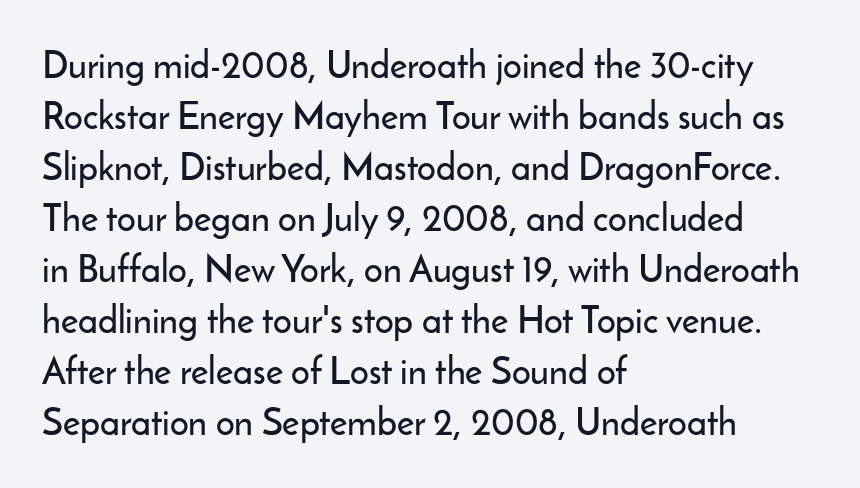
Q: Is the text italic (slanted)? A: No, it is upright.
Q: Is the typeface a serif or a sans-serif typeface? A: Sans-serif.
Q: Is the text underlined? A: No.
Q: How is the paragraph aligned? A: Left-aligned.
Q: Is the spacing between letters normal or unusually wide? A: Normal.
Q: Is the spacing between lines tight, normal or loose? A: Normal.
Q: Width (condensed, normal, or wide)? A: Normal.
Q: Stroke contrast? A: Low.
Q: x-height? A: Small.
Q: Monospaced? A: No.
